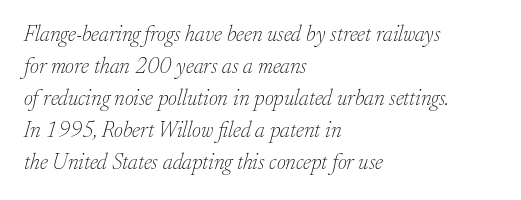
Q: Is the text bold? A: No.
Q: Is the text italic (slanted)? A: Yes, it leans right by about 17 degrees.
Q: Is the text underlined? A: No.
Q: How is the paragraph aligned? A: Left-aligned.
Q: Is the spacing between letters normal or unusually wide? A: Normal.
Q: Is the spacing between lines tight, normal or loose? A: Normal.
